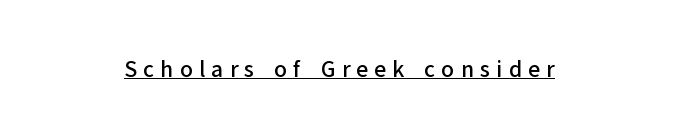
Posture: straight, roman, zero tilt. Honestly, the letter spacing is so wide it's the main thing you notice. Emphasis is given by a line drawn under the lettering.
